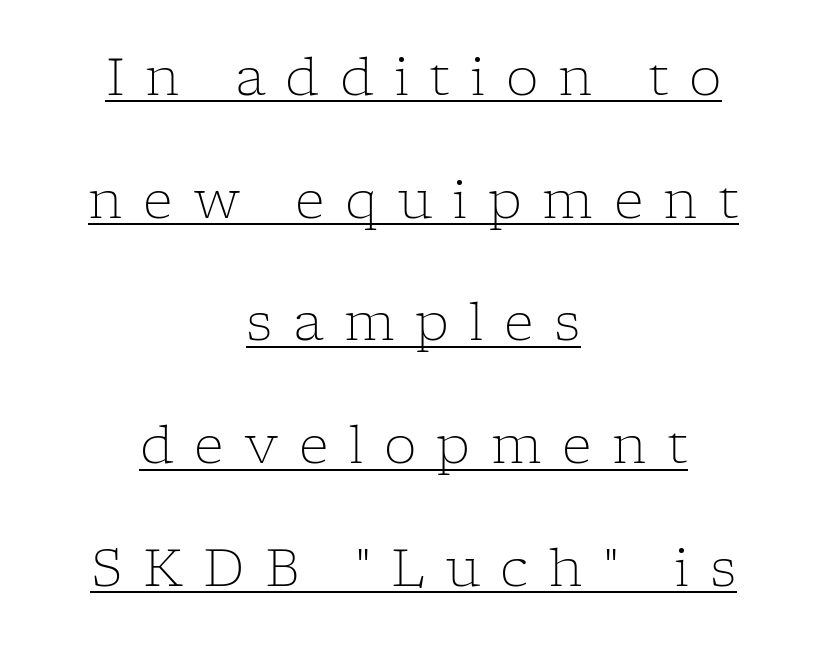
The image shows 52 px light serif type, upright; set centered, loose line spacing (2.36x), unusually wide letter spacing (+0.39 em), underlined; low stroke contrast and a medium x-height.
